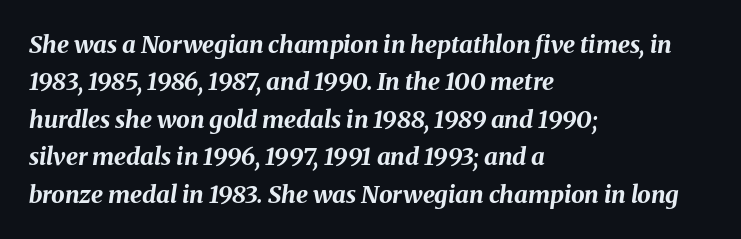
The image shows 24 px bold type, italic (leaning right); set left-aligned, normal line spacing (1.56x), normal letter spacing, not underlined.
